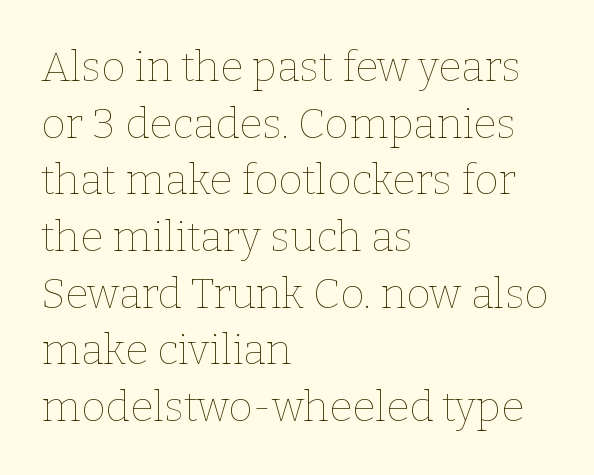
Q: Is the text bold? A: No.
Q: Is the text italic (slanted)? A: No, it is upright.
Q: Is the text underlined? A: No.
Q: How is the paragraph aligned? A: Left-aligned.
Q: Is the spacing between letters normal or unusually wide? A: Normal.
Q: Is the spacing between lines tight, normal or loose? A: Normal.
Q: Width (condensed, normal, or wide)? A: Normal.
Q: Stroke contrast? A: Low.
Q: x-height? A: Medium.
Q: Monospaced? A: No.
